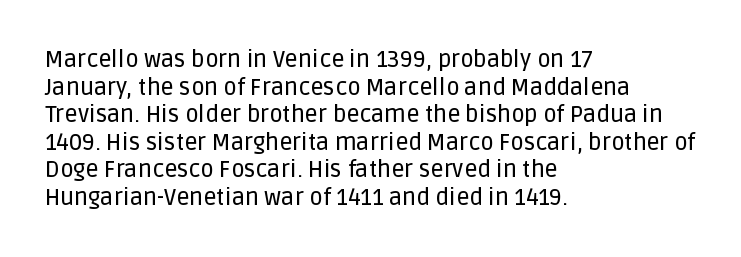
Q: Is the text italic (slanted)? A: No, it is upright.
Q: Is the text underlined? A: No.
Q: How is the paragraph aligned? A: Left-aligned.
Q: Is the spacing between letters normal or unusually wide? A: Normal.
